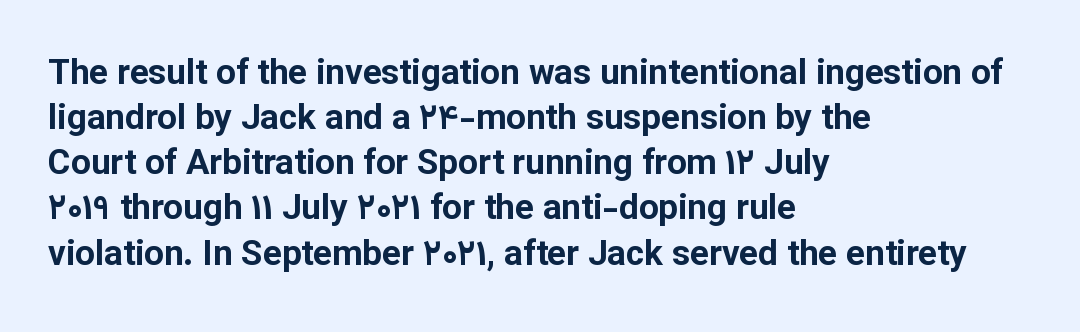
Q: Is the text bold? A: Yes.
Q: Is the text italic (slanted)? A: No, it is upright.
Q: Is the typeface a serif or a sans-serif typeface? A: Sans-serif.
Q: Is the text underlined? A: No.
Q: How is the paragraph aligned? A: Left-aligned.
Q: Is the spacing between letters normal or unusually wide? A: Normal.
Q: Is the spacing between lines tight, normal or loose? A: Normal.
Q: Width (condensed, normal, or wide)? A: Normal.
Q: Stroke contrast? A: Low.
Q: x-height? A: Medium.
Q: Monospaced? A: No.
